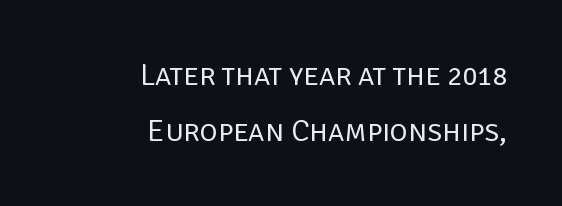
{"serif": "no", "italic": "no", "bold": "no", "weight": "regular", "width": "normal", "stroke_contrast": "low", "x_height": "large", "monospaced": "no", "underline": "no", "align": "right", "line_spacing_ratio": 1.8, "letter_spacing": "normal", "letter_spacing_em": 0.0, "glyph_px": 31}
